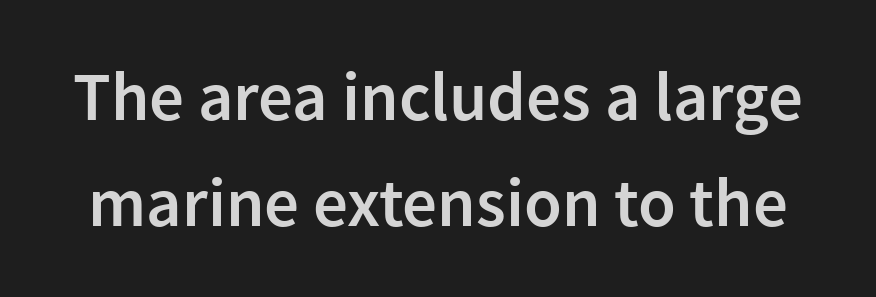
These lines sit exactly where default settings would place them. The glyphs have the mass of a demibold cut, below bold. The horizontal fit of the characters is conventional and even. Every character sits straight up, as roman type does. Each letter keeps its own natural width here, so spacing adapts to shape.
